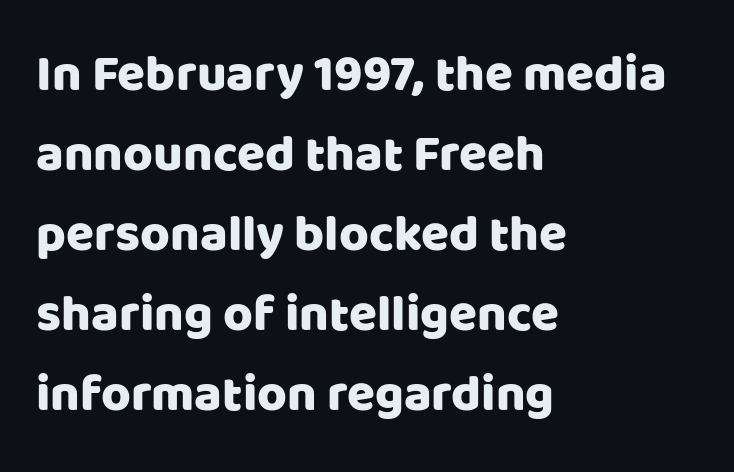
{"serif": "no", "italic": "no", "width": "normal", "stroke_contrast": "low", "x_height": "large", "monospaced": "no", "underline": "no", "align": "left", "line_spacing": "normal", "line_spacing_ratio": 1.57, "letter_spacing": "normal", "letter_spacing_em": 0.0, "glyph_px": 51}
